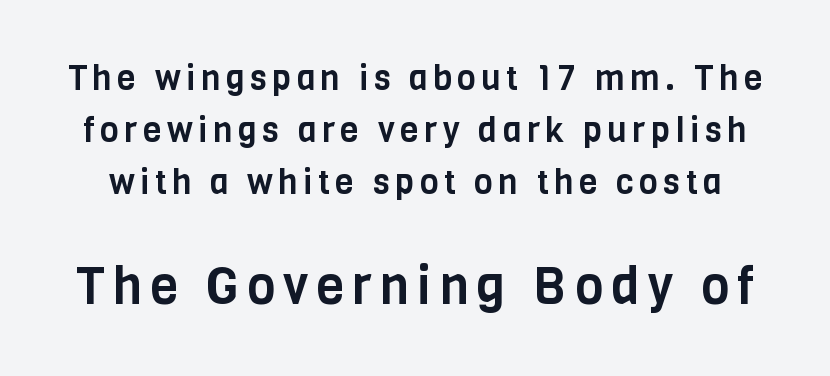
Q: Is the text italic (slanted)? A: No, it is upright.
Q: Is the typeface a serif or a sans-serif typeface? A: Sans-serif.
Q: Is the text underlined? A: No.
Q: Is the spacing between lines tight, normal or loose? A: Normal.
Q: Which block of text is set in a larger size, the first (top) or the second (bottom)? A: The second (bottom) one.
Q: Width (condensed, normal, or wide)? A: Condensed.
Q: Stroke contrast? A: Low.
Q: x-height? A: Large.
Q: Monospaced? A: No.
